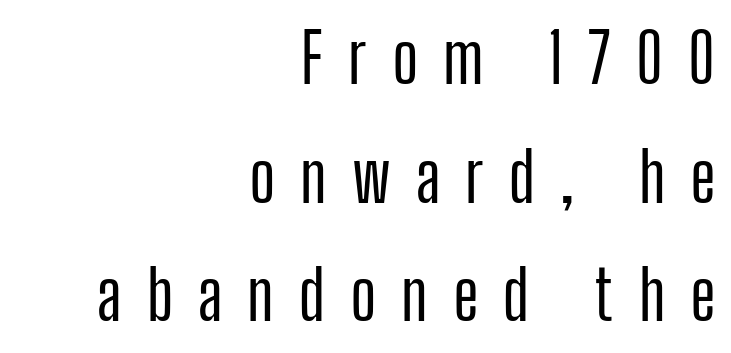
No word sits above an underline. Unlike italic type, these characters show no tilt at all. The passage shown has open, widely tracked lettering throughout. Visually the block forms a straight wall on the right and a jagged coastline on the left. In terms of letterform style, serifs are entirely absent. Looks like regular typesetting: each glyph gets only the width it needs.
